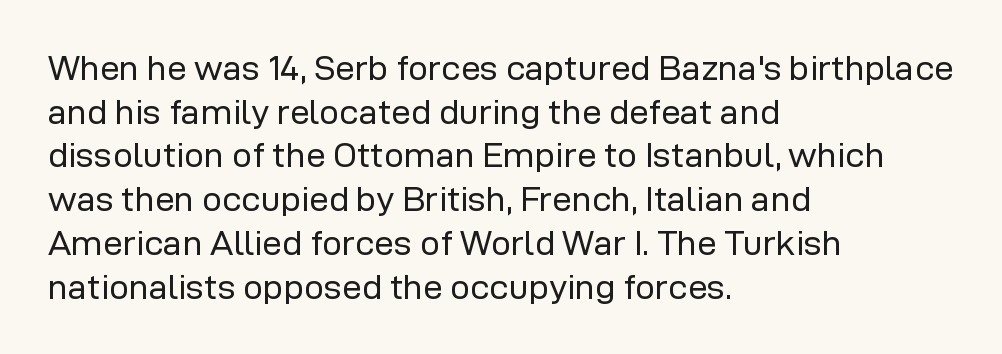
{"serif": "no", "italic": "no", "bold": "no", "weight": "regular", "width": "normal", "stroke_contrast": "low", "x_height": "medium", "monospaced": "no", "underline": "no", "align": "left", "line_spacing": "normal", "line_spacing_ratio": 1.25, "letter_spacing": "normal", "letter_spacing_em": 0.0, "glyph_px": 35}
